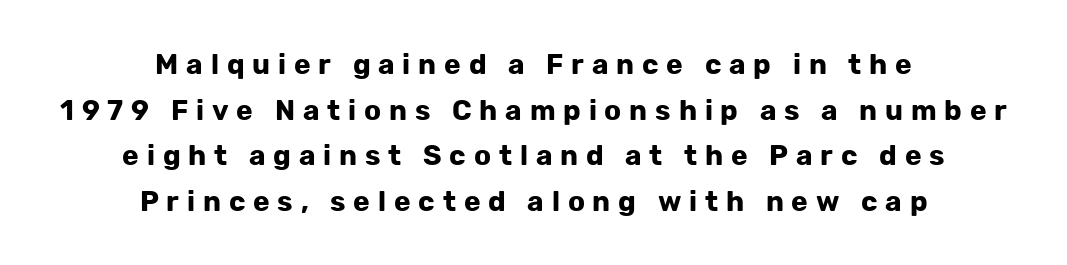
The image shows 28 px bold sans-serif type, upright; set centered, normal line spacing (1.63x), unusually wide letter spacing (+0.28 em), not underlined; low stroke contrast and a medium x-height.
